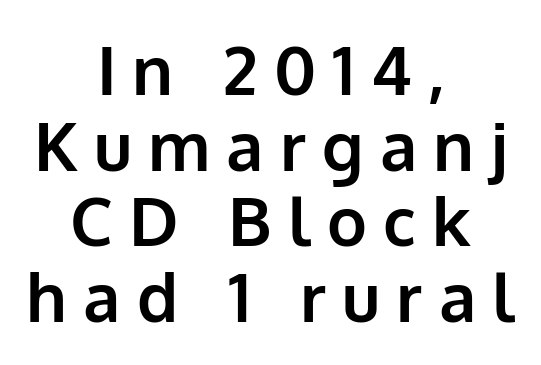
Q: Is the text bold? A: Yes.
Q: Is the text italic (slanted)? A: No, it is upright.
Q: Is the typeface a serif or a sans-serif typeface? A: Sans-serif.
Q: Is the text underlined? A: No.
Q: How is the paragraph aligned? A: Centered.
Q: Is the spacing between letters normal or unusually wide? A: Unusually wide.
Q: Is the spacing between lines tight, normal or loose? A: Tight.
Q: Width (condensed, normal, or wide)? A: Normal.
Q: Stroke contrast? A: Low.
Q: x-height? A: Medium.
Q: Monospaced? A: No.
